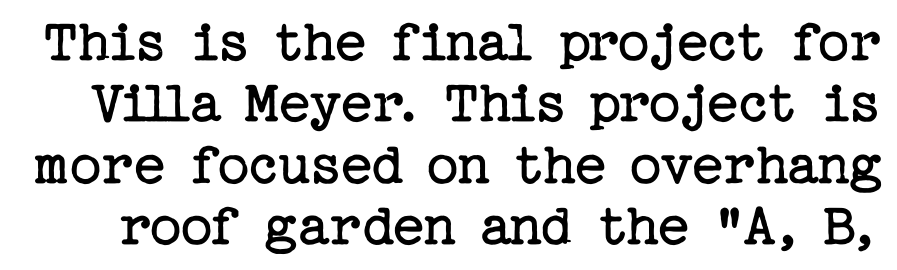
{"serif": "yes", "italic": "no", "bold": "no", "weight": "regular", "width": "normal", "stroke_contrast": "low", "x_height": "medium", "underline": "no", "line_spacing": "tight", "line_spacing_ratio": 0.99, "letter_spacing": "normal", "letter_spacing_em": 0.0, "glyph_px": 62}
